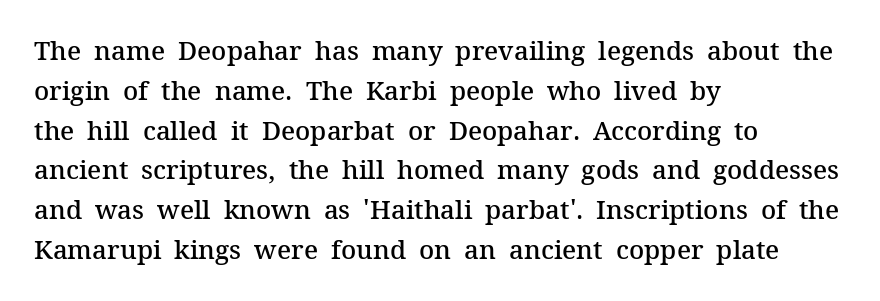
The image shows 26 px text type, upright; set left-aligned, normal line spacing (1.53x), normal letter spacing, not underlined.
